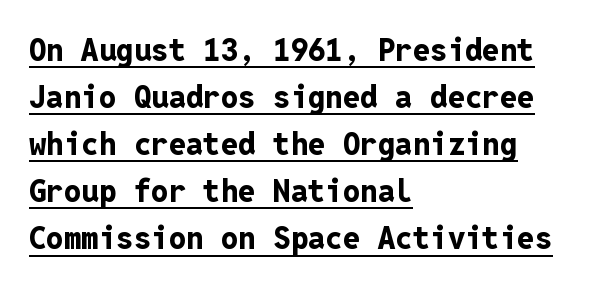
Q: Is the text bold? A: Yes.
Q: Is the text italic (slanted)? A: No, it is upright.
Q: Is the typeface a serif or a sans-serif typeface? A: Sans-serif.
Q: Is the text underlined? A: Yes.
Q: How is the paragraph aligned? A: Left-aligned.
Q: Is the spacing between letters normal or unusually wide? A: Normal.
Q: Is the spacing between lines tight, normal or loose? A: Normal.
Q: Width (condensed, normal, or wide)? A: Normal.
Q: Stroke contrast? A: Low.
Q: x-height? A: Medium.
Q: Monospaced? A: Yes.
